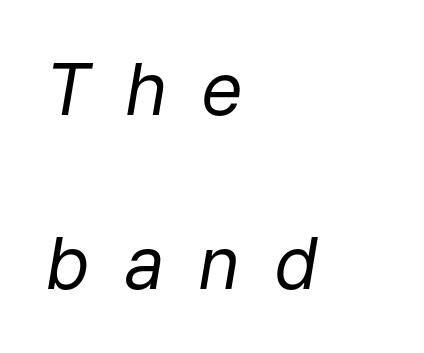
Proportional: the letters do not fall into vertical columns. Descenders hang freely into open space. Loosely led — the rows are spread out. The face used here is rendered with a markedly widened letterfit. Short and long lines alike share a common starting point at left. Does the lettering tilt? It does — this is italic.
